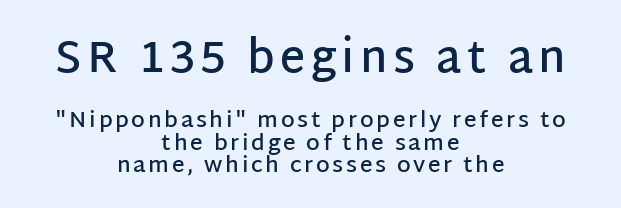
The image shows 44 px semibold sans-serif type, upright; set centered, tight line spacing (1.02x), not underlined; the first (top) block is 2.0x larger; low stroke contrast and a large x-height.
